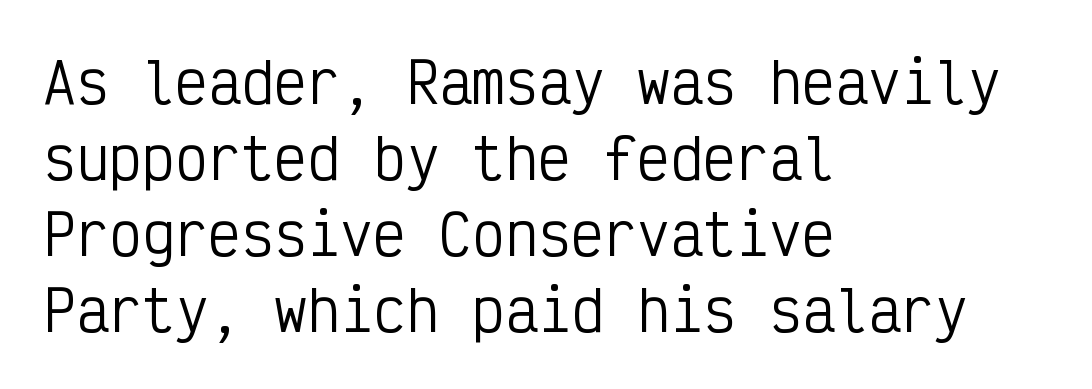
{"serif": "no", "italic": "no", "bold": "no", "weight": "regular", "width": "condensed", "stroke_contrast": "low", "x_height": "medium", "monospaced": "yes", "underline": "no", "align": "left", "line_spacing": "normal", "line_spacing_ratio": 1.38, "letter_spacing": "normal", "letter_spacing_em": 0.0, "glyph_px": 55}
